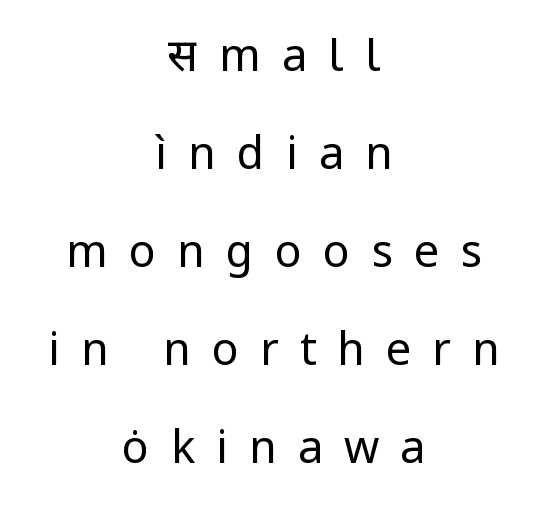
No chunkiness to these letters — they're not bold. Check under the words: just untouched page. Characters remain perfectly vertical along every line. A sans-serif font was chosen for this passage.
